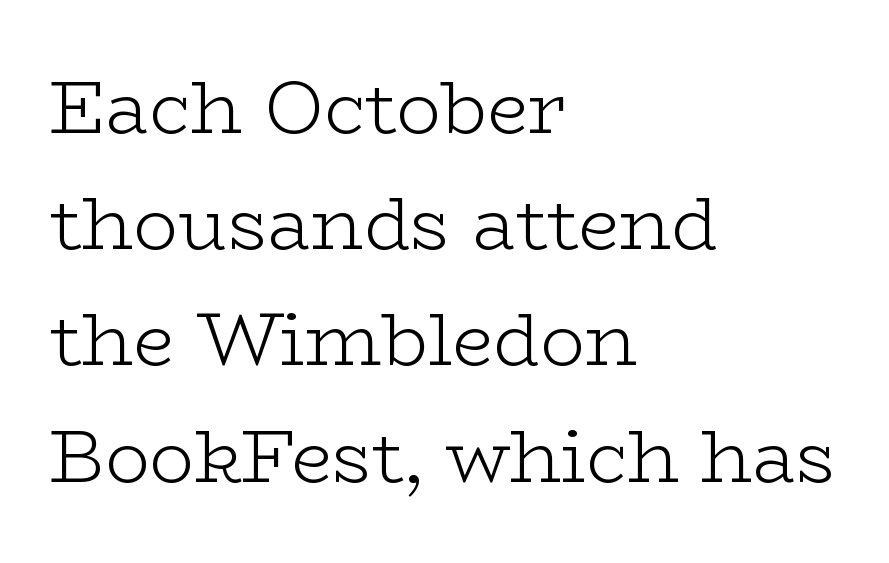
Q: Is the text bold? A: No.
Q: Is the text italic (slanted)? A: No, it is upright.
Q: Is the typeface a serif or a sans-serif typeface? A: Serif.
Q: Is the text underlined? A: No.
Q: How is the paragraph aligned? A: Left-aligned.
Q: Is the spacing between letters normal or unusually wide? A: Normal.
Q: Is the spacing between lines tight, normal or loose? A: Normal.
Q: Width (condensed, normal, or wide)? A: Wide.
Q: Stroke contrast? A: Low.
Q: x-height? A: Medium.
Q: Monospaced? A: No.
